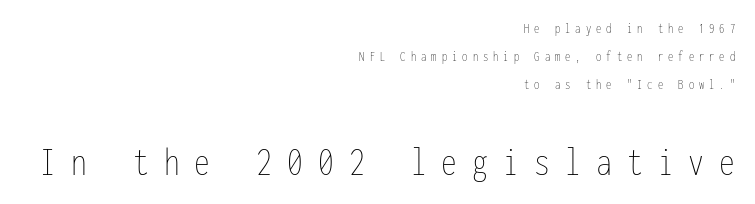
Q: Is the text bold? A: No.
Q: Is the text italic (slanted)? A: No, it is upright.
Q: Is the text underlined? A: No.
Q: How is the paragraph aligned? A: Right-aligned.
Q: Is the spacing between letters normal or unusually wide? A: Unusually wide.
Q: Is the spacing between lines tight, normal or loose? A: Loose.
Q: Which block of text is set in a larger size, the first (top) or the second (bottom)? A: The second (bottom) one.
Q: Width (condensed, normal, or wide)? A: Condensed.
Q: Stroke contrast? A: Low.
Q: x-height? A: Medium.
Q: Monospaced? A: Yes.
